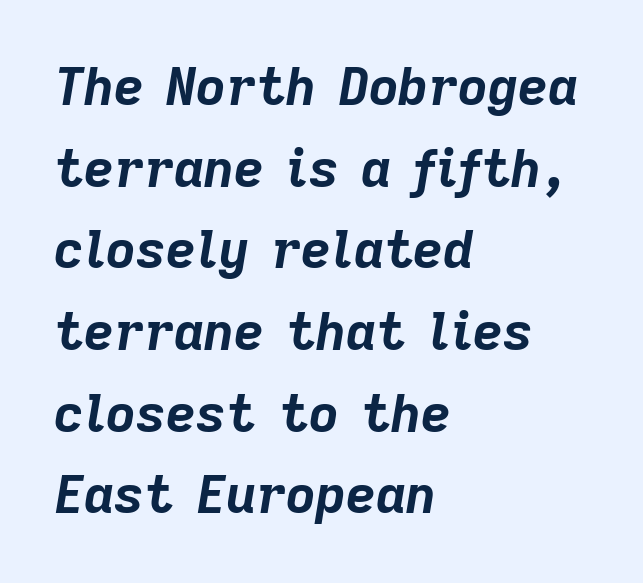
Q: Is the text bold? A: Yes.
Q: Is the text italic (slanted)? A: Yes, it leans right by about 9 degrees.
Q: Is the text underlined? A: No.
Q: How is the paragraph aligned? A: Left-aligned.
Q: Is the spacing between letters normal or unusually wide? A: Normal.
Q: Is the spacing between lines tight, normal or loose? A: Normal.
Q: Width (condensed, normal, or wide)? A: Normal.
Q: Stroke contrast? A: Low.
Q: x-height? A: Medium.
Q: Monospaced? A: No.
